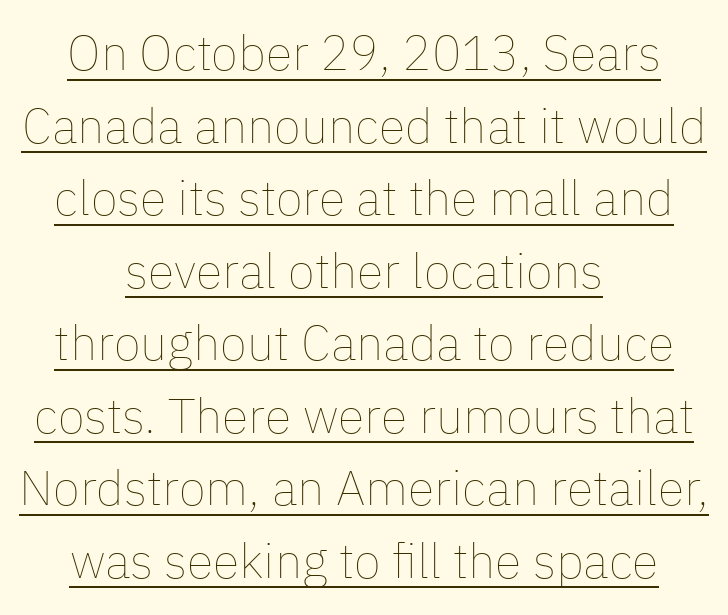
Q: Is the text bold? A: No.
Q: Is the text italic (slanted)? A: No, it is upright.
Q: Is the text underlined? A: Yes.
Q: How is the paragraph aligned? A: Centered.
Q: Is the spacing between letters normal or unusually wide? A: Normal.
Q: Is the spacing between lines tight, normal or loose? A: Normal.
Q: Width (condensed, normal, or wide)? A: Normal.
Q: Stroke contrast? A: Low.
Q: x-height? A: Medium.
Q: Monospaced? A: No.
